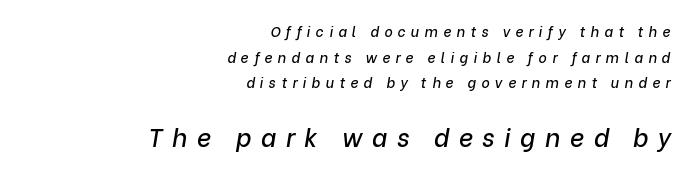
The image shows 25 px text type, italic (leaning right); set right-aligned, line spacing 1.83x, unusually wide letter spacing (+0.38 em), not underlined; the second (bottom) block is 1.79x larger.
